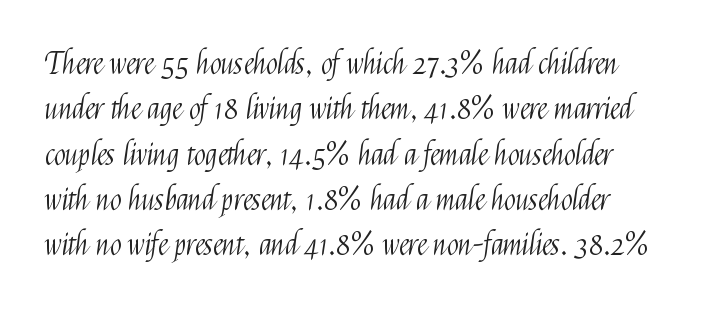
Q: Is the text bold? A: No.
Q: Is the text italic (slanted)? A: Yes.
Q: Is the typeface a serif or a sans-serif typeface? A: Sans-serif.
Q: Is the text underlined? A: No.
Q: Is the spacing between letters normal or unusually wide? A: Normal.
Q: Is the spacing between lines tight, normal or loose? A: Normal.
Q: Width (condensed, normal, or wide)? A: Condensed.
Q: Stroke contrast? A: Medium.
Q: x-height? A: Medium.
Q: Monospaced? A: No.
